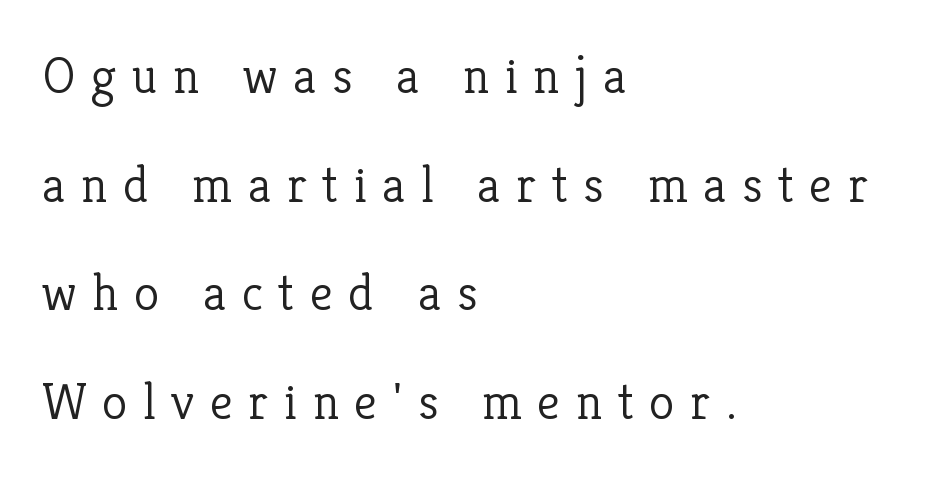
The image shows 52 px light serif type, upright; set left-aligned, loose line spacing (2.09x), unusually wide letter spacing (+0.3 em), not underlined; low stroke contrast and a medium x-height.
